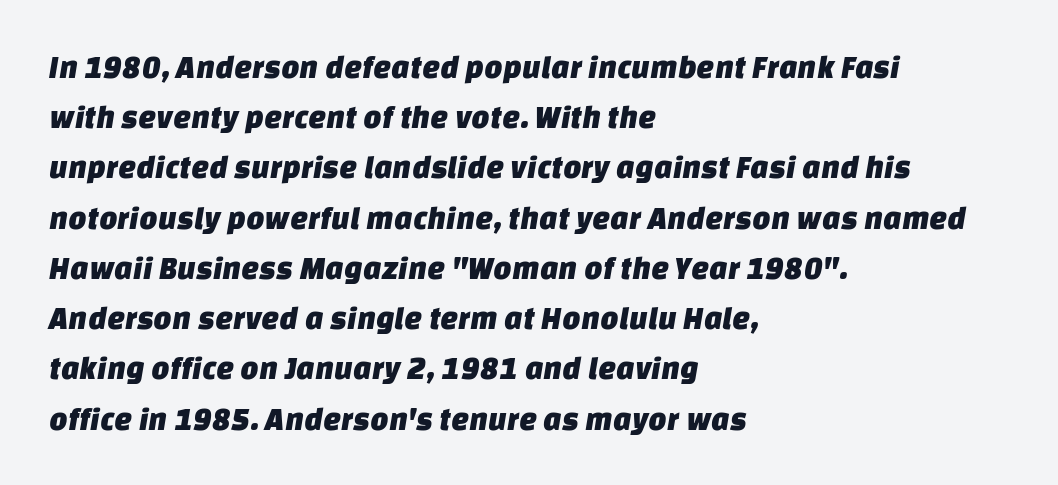
Q: Is the typeface a serif or a sans-serif typeface? A: Sans-serif.
Q: Is the text underlined? A: No.
Q: How is the paragraph aligned? A: Left-aligned.
Q: Is the spacing between letters normal or unusually wide? A: Normal.
Q: Is the spacing between lines tight, normal or loose? A: Normal.
Q: Width (condensed, normal, or wide)? A: Normal.
Q: Stroke contrast? A: Low.
Q: x-height? A: Large.
Q: Monospaced? A: No.
